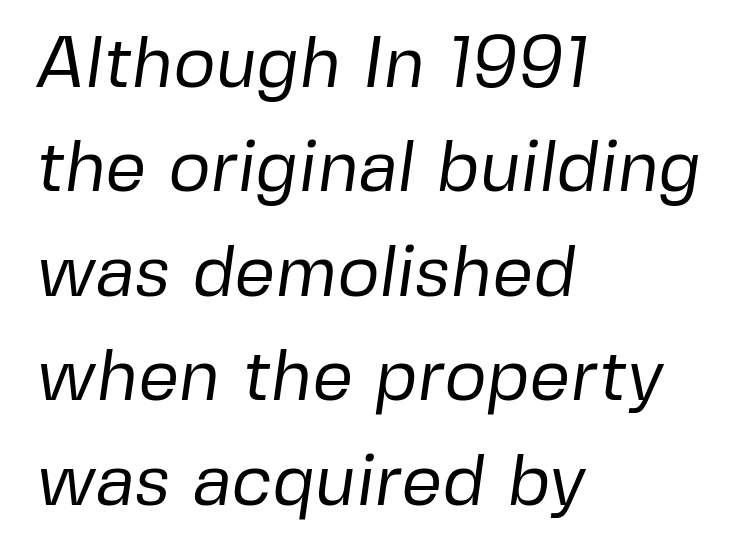
The letters advance in unequal steps, a hallmark of proportional type. Tracking value appears to be zero — textbook default spacing. These lines sit exactly where default settings would place them. Beneath every word, the page is bare. If you drew a ruler down the left edge, every line would touch it.
